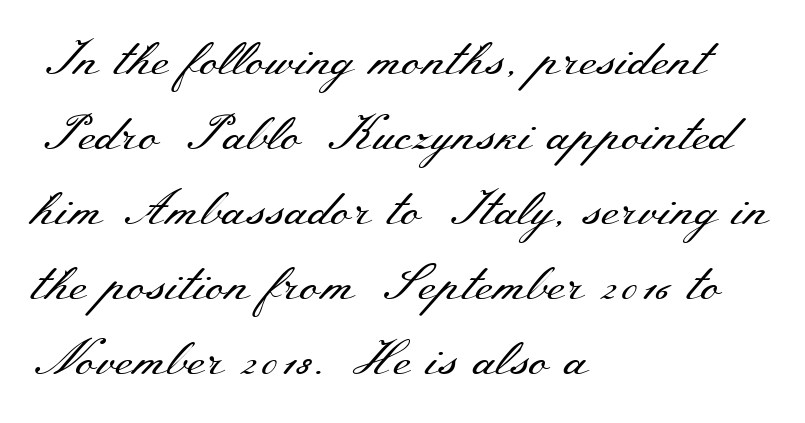
Q: Is the text bold? A: No.
Q: Is the text italic (slanted)? A: Yes.
Q: Is the typeface a serif or a sans-serif typeface? A: Serif.
Q: Is the text underlined? A: No.
Q: How is the paragraph aligned? A: Left-aligned.
Q: Is the spacing between letters normal or unusually wide? A: Normal.
Q: Is the spacing between lines tight, normal or loose? A: Normal.
Q: Width (condensed, normal, or wide)? A: Wide.
Q: Stroke contrast? A: Medium.
Q: x-height? A: Small.
Q: Monospaced? A: No.
